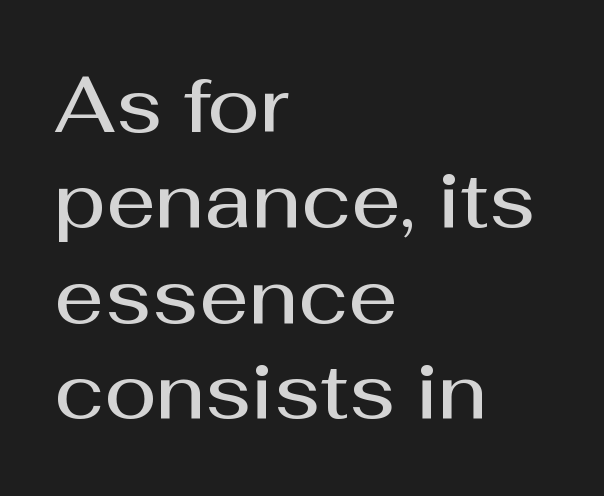
No feet cap the strokes, marking this as sans-serif type. The letters sit at their default tracking, neither squeezed nor spread. Style check: upright. Does the copy run flush right? No — it runs flush left. Plain, unruled lines of type.
